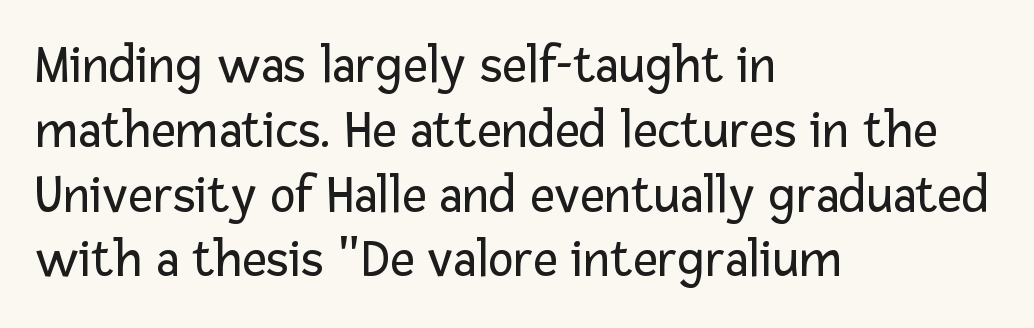
The image shows 54 px regular-weight sans-serif type, upright; set left-aligned, line spacing 1.2x, normal letter spacing, not underlined; low stroke contrast and a medium x-height.
